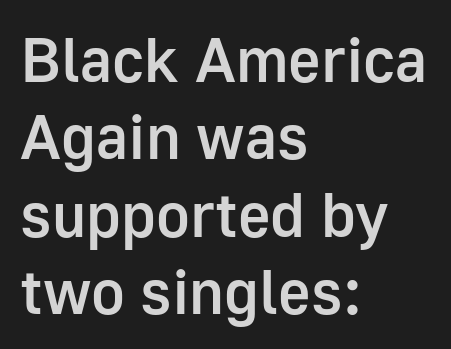
Q: Is the text bold? A: Semi-bold.
Q: Is the text italic (slanted)? A: No, it is upright.
Q: Is the typeface a serif or a sans-serif typeface? A: Sans-serif.
Q: Is the text underlined? A: No.
Q: How is the paragraph aligned? A: Left-aligned.
Q: Is the spacing between letters normal or unusually wide? A: Normal.
Q: Width (condensed, normal, or wide)? A: Normal.
Q: Stroke contrast? A: Low.
Q: x-height? A: Medium.
Q: Monospaced? A: No.
